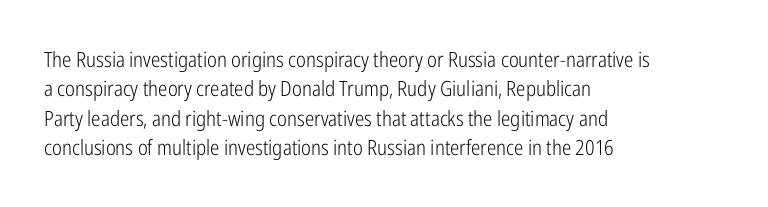
{"italic": "no", "bold": "no", "underline": "no", "align": "left", "line_spacing": "normal", "line_spacing_ratio": 1.4, "letter_spacing": "normal", "letter_spacing_em": 0.0, "glyph_px": 21}
